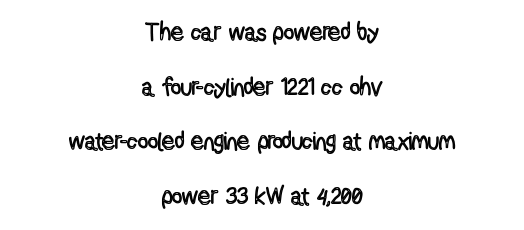
Only glyphs here, with clear space below each row. Posture: upright roman. Compared with typical body copy, the letter spacing here is the same. Loosely led — the rows are spread out.
